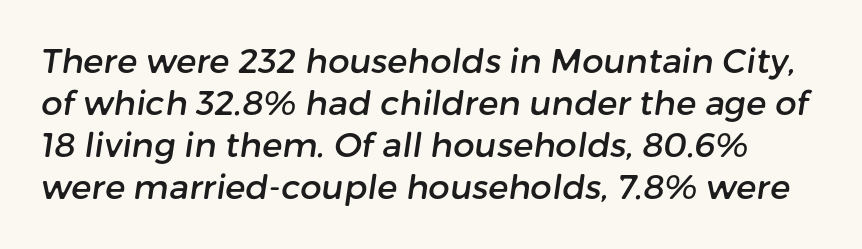
The strip under each line holds only bare page. The face used here is proportionally spaced, like ordinary book or web type. Nobody touched the tracking dial on this one. You can tell from the bare stems that sans-serif type was used.
